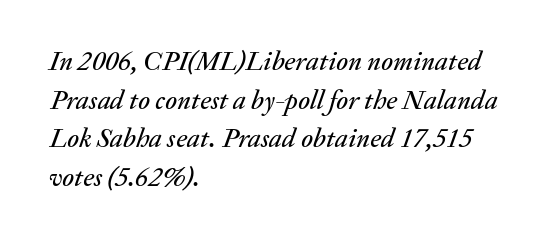
A normal amount of white space separates one row of letters from the next. The lines are quadded left. Plain, unruled lines of type. Words appear dense and cohesive because spacing is normal.
